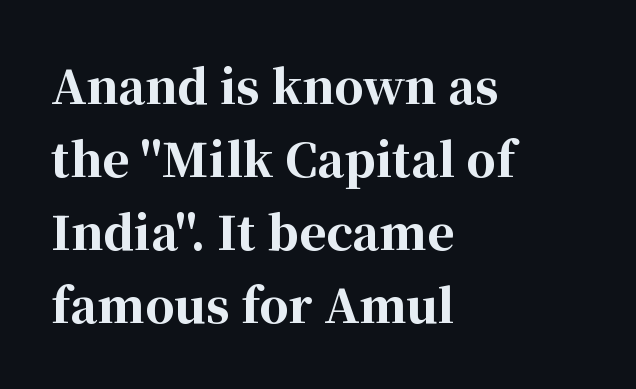
{"serif": "yes", "italic": "no", "bold": "yes", "weight": "bold", "width": "normal", "stroke_contrast": "high", "x_height": "medium", "monospaced": "no", "underline": "no", "align": "left", "line_spacing": "normal", "line_spacing_ratio": 1.59, "letter_spacing": "normal", "letter_spacing_em": 0.0, "glyph_px": 46}
